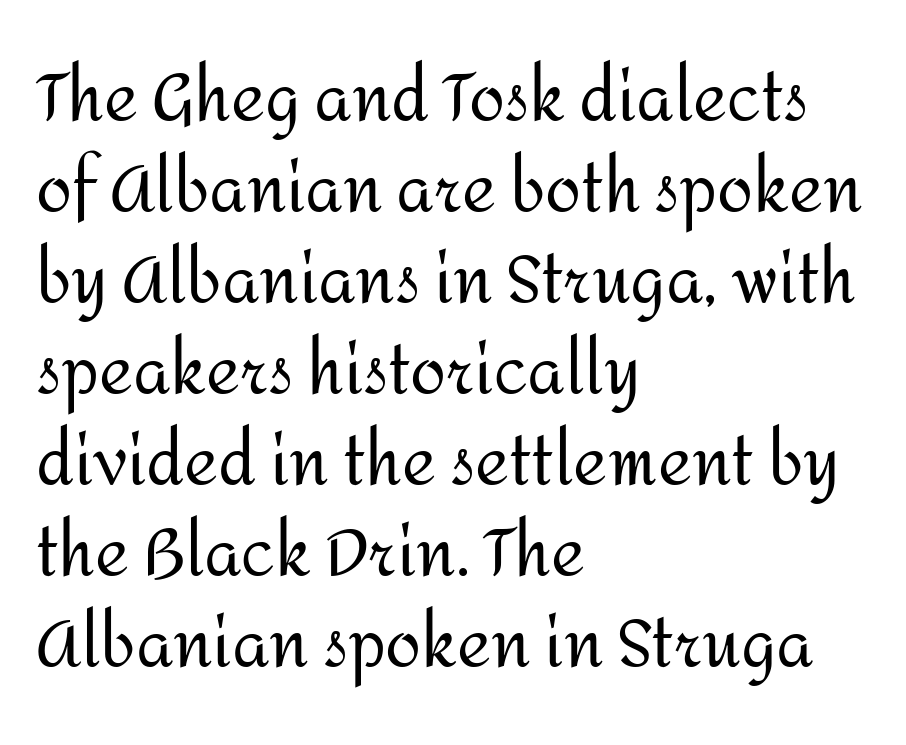
The image shows 65 px regular-weight sans-serif type, upright; set left-aligned, normal line spacing (1.4x), normal letter spacing, not underlined; medium stroke contrast and a medium x-height.
